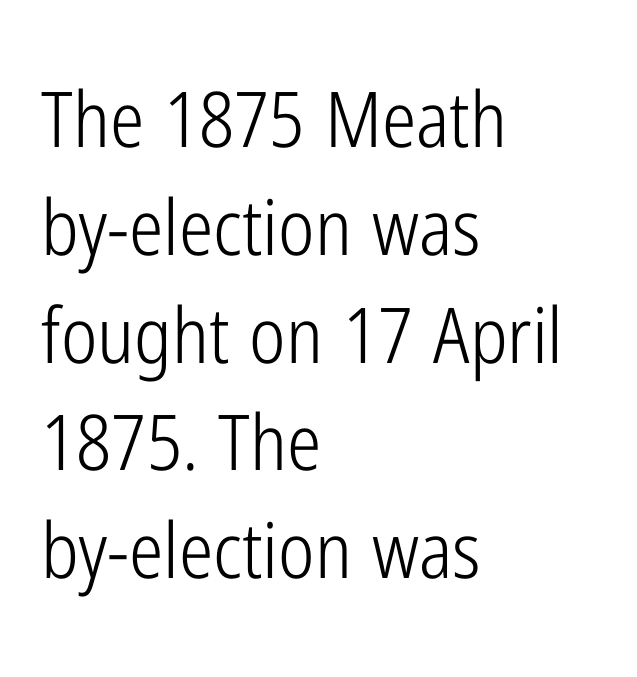
Horizontally, the lines are justified to the leading edge only. These glyphs show unthickened strokes, regular width or finer. Compared with typical paragraphs, the rows here are spaced about the same. The letters stand straight up with perfectly vertical stems. The horizontal fit of the characters is conventional and even. The gap between lines stays unmarked.
